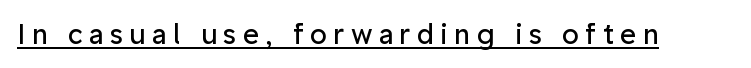
The image shows 27 px text type, upright; set unusually wide letter spacing (+0.24 em), underlined.
